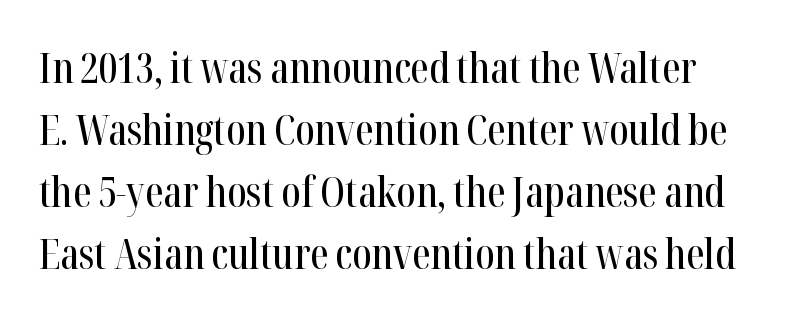
{"serif": "yes", "italic": "no", "width": "condensed", "stroke_contrast": "high", "x_height": "medium", "monospaced": "no", "underline": "no", "align": "left", "line_spacing": "normal", "line_spacing_ratio": 1.51, "letter_spacing": "normal", "letter_spacing_em": 0.0, "glyph_px": 41}
